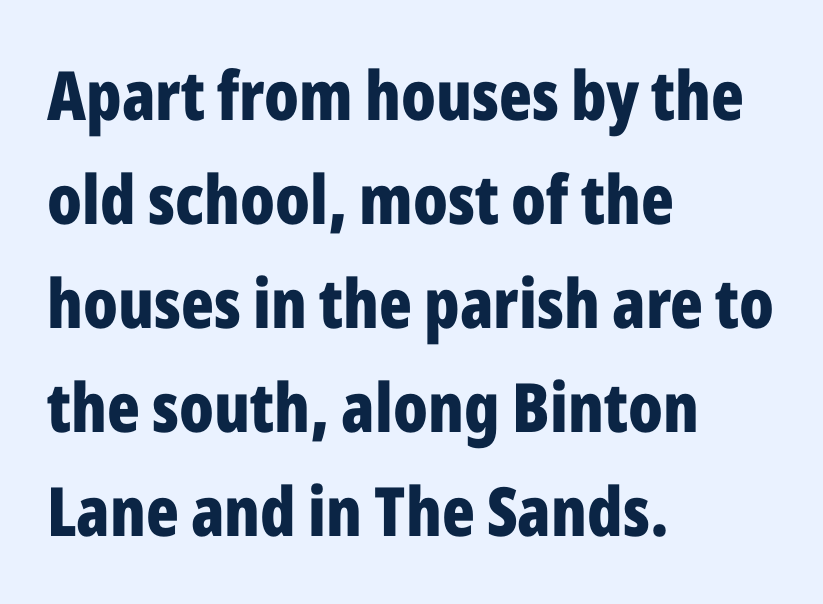
{"serif": "no", "italic": "no", "bold": "yes", "weight": "bold", "width": "condensed", "stroke_contrast": "low", "x_height": "medium", "monospaced": "no", "underline": "no", "align": "left", "line_spacing": "normal", "line_spacing_ratio": 1.53, "letter_spacing": "normal", "letter_spacing_em": 0.0, "glyph_px": 68}
